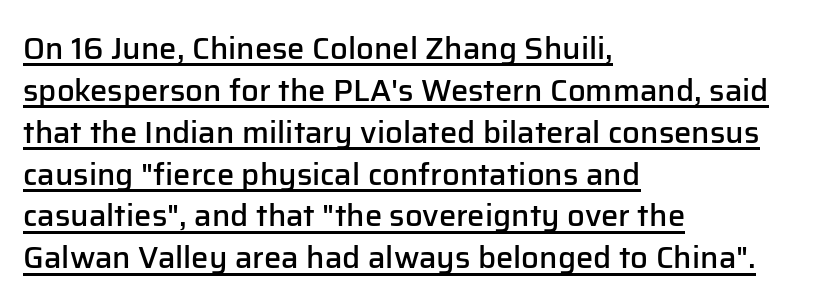
What stands out about the letter spacing? Nothing — it is the standard amount. The face used here is a semibold: visibly heavier than regular, lighter than bold. You can tell it's not italic because the verticals are truly vertical. Looks like regular typesetting: each glyph gets only the width it needs. Unlike a traditional serif, this face leaves its strokes unadorned. Every row of glyphs begins at an identical x-position on the left.
